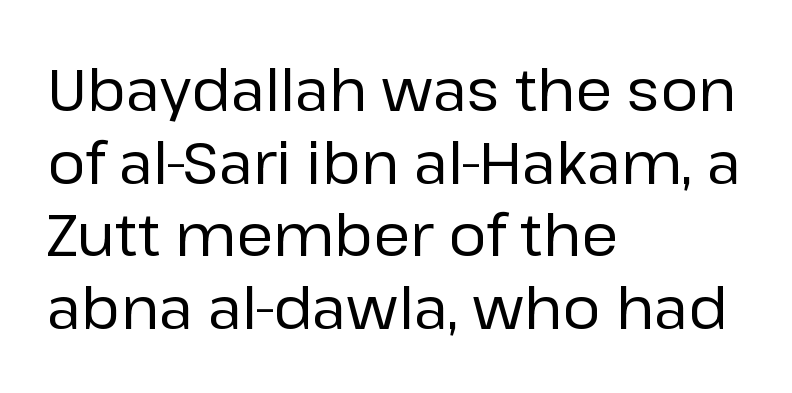
Q: Is the text bold? A: No.
Q: Is the text italic (slanted)? A: No, it is upright.
Q: Is the typeface a serif or a sans-serif typeface? A: Sans-serif.
Q: Is the text underlined? A: No.
Q: How is the paragraph aligned? A: Left-aligned.
Q: Is the spacing between letters normal or unusually wide? A: Normal.
Q: Width (condensed, normal, or wide)? A: Normal.
Q: Stroke contrast? A: Low.
Q: x-height? A: Medium.
Q: Monospaced? A: No.
